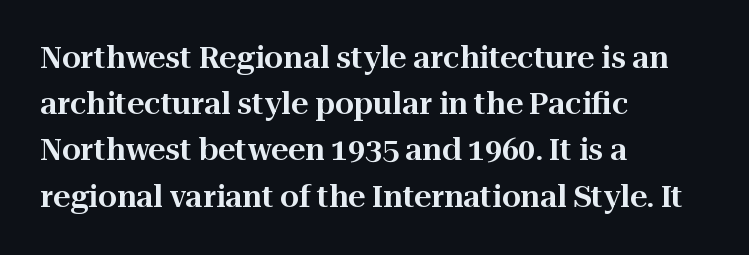
The image shows 30 px serif type, upright; set left-aligned, normal line spacing (1.54x), normal letter spacing, not underlined; high stroke contrast and a medium x-height.
